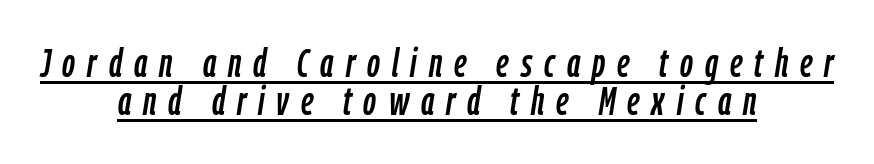
Proportional: the letters do not fall into vertical columns. Characters are canted at an angle relative to the baseline's perpendicular. Underlined type. The passage is arranged like a title page — every line centered. Someone cranked the tracking dial way up on this one.
